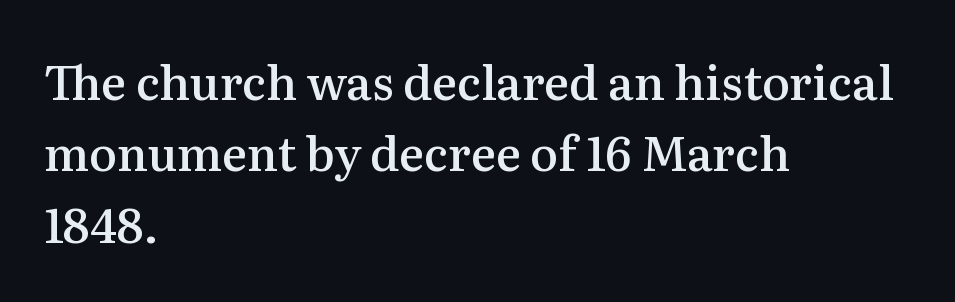
Q: Is the text bold? A: Semi-bold.
Q: Is the text italic (slanted)? A: No, it is upright.
Q: Is the typeface a serif or a sans-serif typeface? A: Serif.
Q: Is the text underlined? A: No.
Q: How is the paragraph aligned? A: Left-aligned.
Q: Is the spacing between letters normal or unusually wide? A: Normal.
Q: Is the spacing between lines tight, normal or loose? A: Normal.
Q: Width (condensed, normal, or wide)? A: Normal.
Q: Stroke contrast? A: Medium.
Q: x-height? A: Medium.
Q: Monospaced? A: No.
